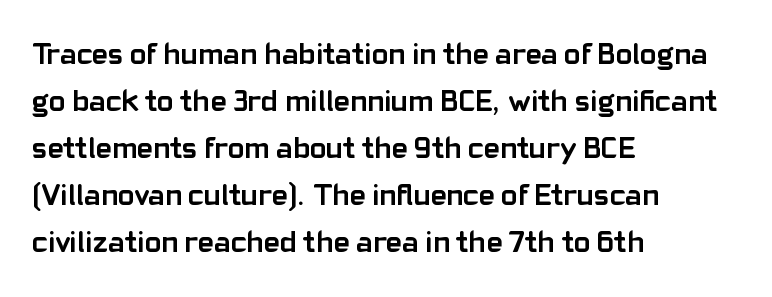
The image shows 31 px semibold sans-serif type, upright; set left-aligned, normal line spacing (1.52x), normal letter spacing, not underlined; low stroke contrast and a medium x-height.
